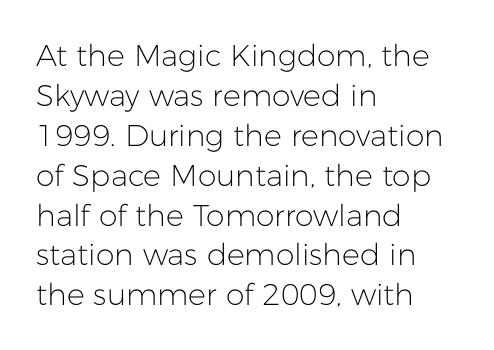
Q: Is the text bold? A: No.
Q: Is the text italic (slanted)? A: No, it is upright.
Q: Is the typeface a serif or a sans-serif typeface? A: Sans-serif.
Q: Is the text underlined? A: No.
Q: How is the paragraph aligned? A: Left-aligned.
Q: Is the spacing between letters normal or unusually wide? A: Normal.
Q: Is the spacing between lines tight, normal or loose? A: Normal.
Q: Width (condensed, normal, or wide)? A: Normal.
Q: Stroke contrast? A: Low.
Q: x-height? A: Medium.
Q: Monospaced? A: No.
